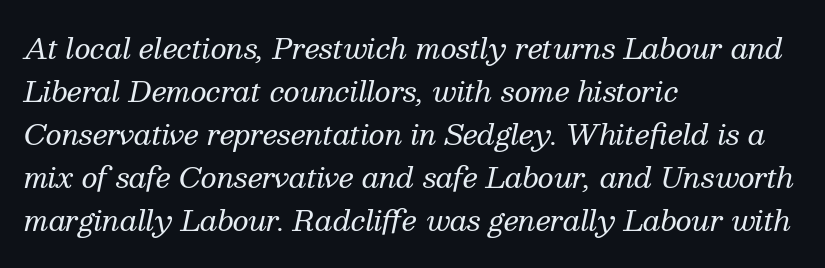
If you drew a line through each stem, it would be angled. Notice how the passage keeps a crisp vertical edge on the left only. Is this a fixed-width face? No — the glyphs have proportional, varying widths. The face looks like a standard text weight, possibly lighter. Does the leading feel generous? No, just average. Each word holds together tightly as a unit, with standard inter-letter gaps.
